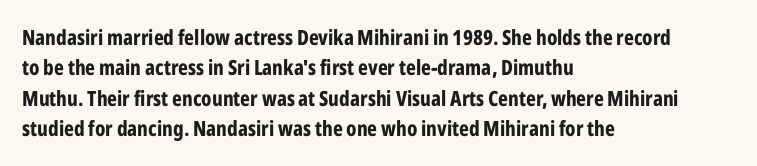
Q: Is the text bold? A: Yes.
Q: Is the text italic (slanted)? A: No, it is upright.
Q: Is the text underlined? A: No.
Q: How is the paragraph aligned? A: Left-aligned.
Q: Is the spacing between letters normal or unusually wide? A: Normal.
Q: Is the spacing between lines tight, normal or loose? A: Normal.
